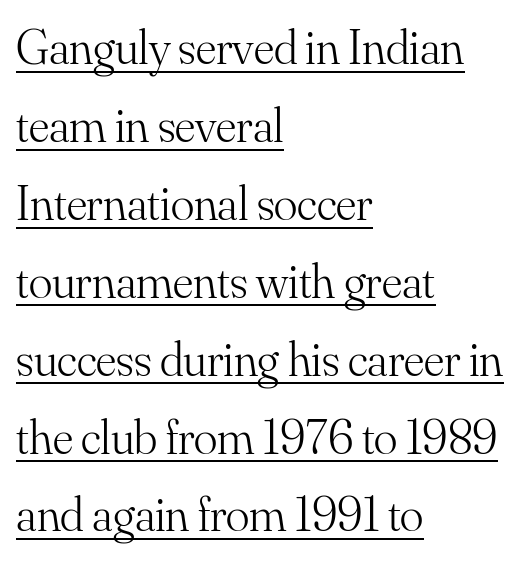
The image shows 49 px light serif type, upright; set left-aligned, normal line spacing (1.59x), normal letter spacing, underlined; medium stroke contrast and a small x-height.
